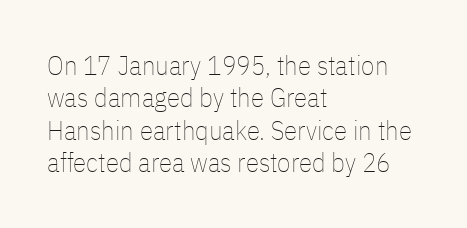
{"italic": "no", "bold": "no", "underline": "no", "align": "left", "line_spacing_ratio": 1.2, "letter_spacing": "normal", "letter_spacing_em": 0.0, "glyph_px": 27}
